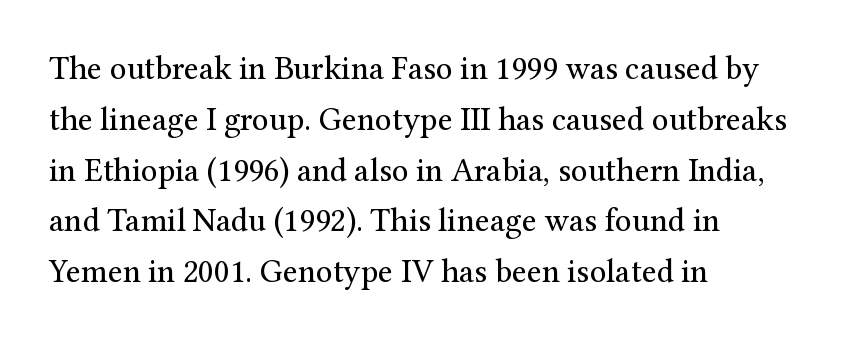
{"serif": "yes", "italic": "no", "bold": "no", "weight": "regular", "width": "normal", "stroke_contrast": "medium", "x_height": "medium", "monospaced": "no", "underline": "no", "align": "left", "line_spacing": "normal", "line_spacing_ratio": 1.54, "letter_spacing": "normal", "letter_spacing_em": 0.0, "glyph_px": 33}
